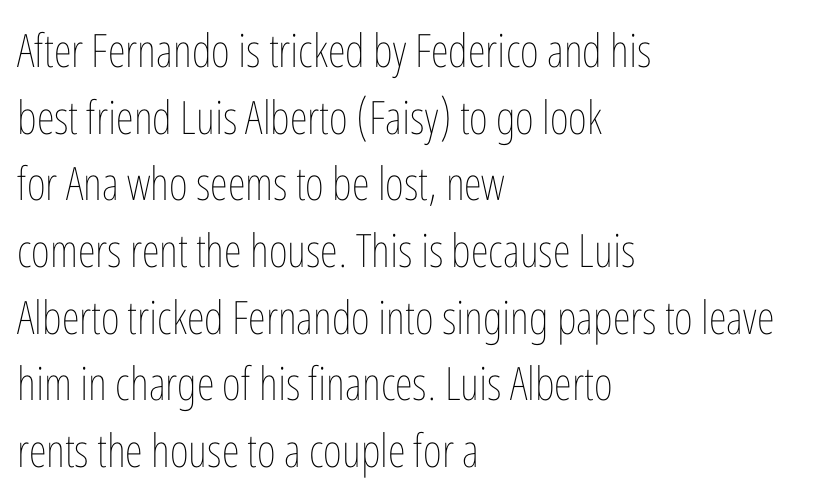
A light-to-regular cut is what we see here. A normal amount of white space separates one row of letters from the next. Look at the tracking — it's just the regular setting, nothing added. This rendering features lettering with no underline. A typesetter would mark this as roman, not italic. The passage is arranged the way most books set body copy — flush left.
